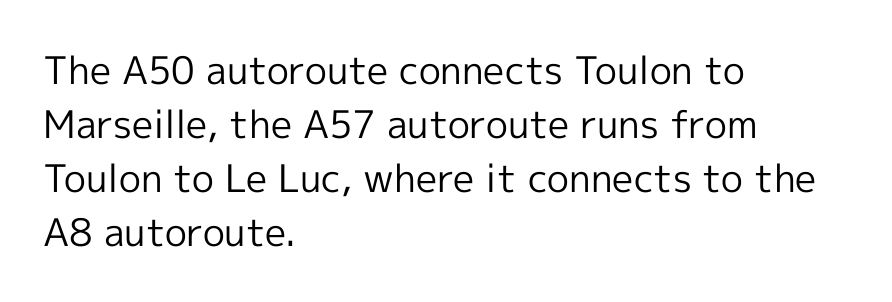
The image shows 38 px regular-weight sans-serif type, upright; set left-aligned, normal line spacing (1.42x), normal letter spacing, not underlined; a medium x-height.
